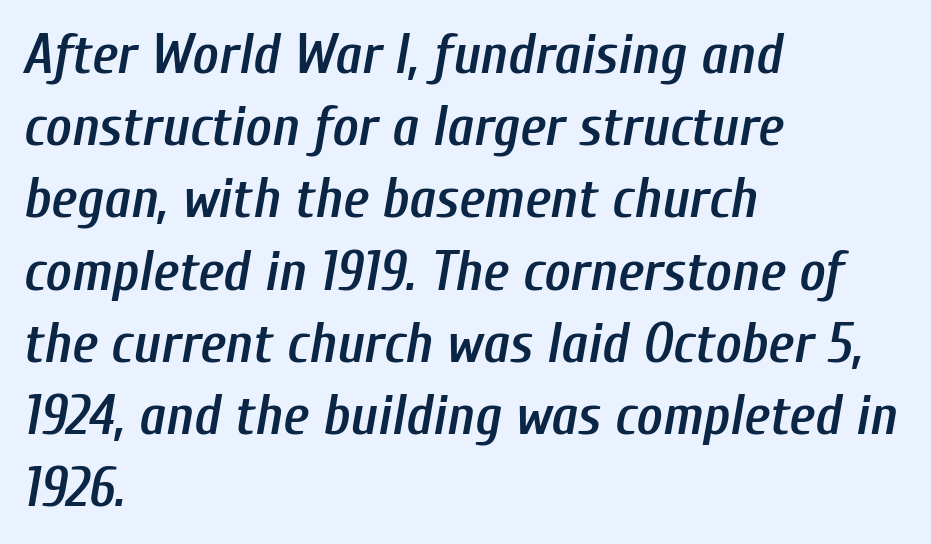
Q: Is the text bold? A: Semi-bold.
Q: Is the text italic (slanted)? A: Yes, it leans right by about 10 degrees.
Q: Is the text underlined? A: No.
Q: How is the paragraph aligned? A: Left-aligned.
Q: Is the spacing between letters normal or unusually wide? A: Normal.
Q: Is the spacing between lines tight, normal or loose? A: Normal.
Q: Width (condensed, normal, or wide)? A: Condensed.
Q: Stroke contrast? A: Low.
Q: x-height? A: Medium.
Q: Monospaced? A: No.
